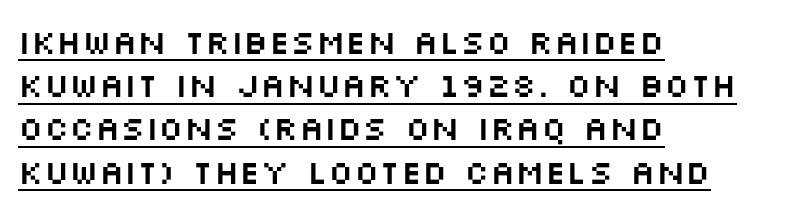
{"serif": "no", "italic": "no", "width": "wide", "stroke_contrast": "medium", "x_height": "large", "monospaced": "no", "underline": "yes", "align": "left", "line_spacing": "normal", "line_spacing_ratio": 1.27, "letter_spacing": "normal", "letter_spacing_em": 0.0, "glyph_px": 34}
